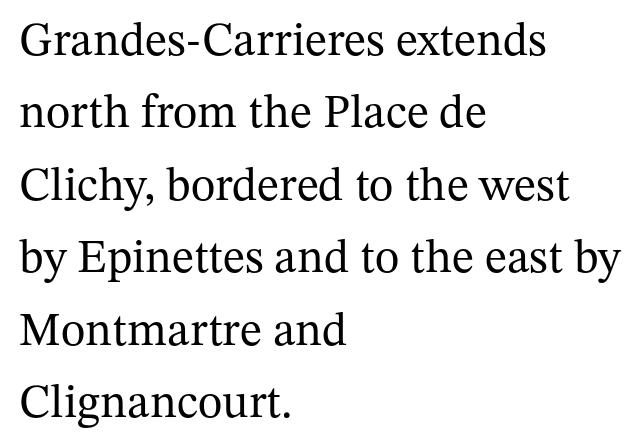
The image shows 47 px regular-weight serif type, upright; set left-aligned, normal line spacing (1.54x), normal letter spacing, not underlined; medium stroke contrast and a medium x-height.
